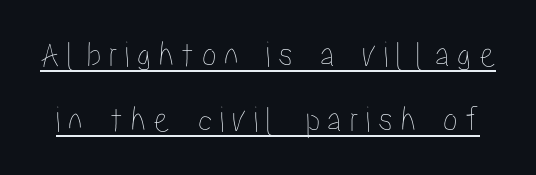
Q: Is the text italic (slanted)? A: No, it is upright.
Q: Is the text underlined? A: Yes.
Q: Is the spacing between letters normal or unusually wide? A: Unusually wide.
Q: Width (condensed, normal, or wide)? A: Condensed.
Q: Stroke contrast? A: Low.
Q: x-height? A: Medium.
Q: Monospaced? A: No.
